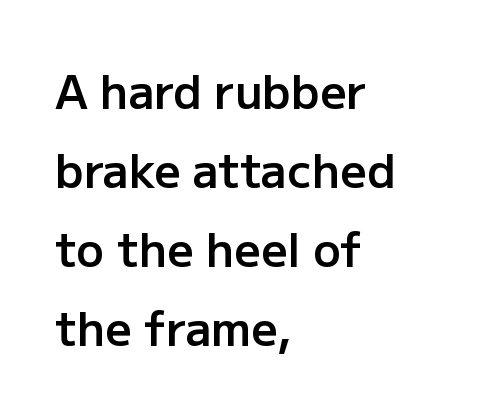
{"serif": "no", "italic": "no", "bold": "semi", "weight": "semibold", "width": "normal", "stroke_contrast": "low", "x_height": "medium", "monospaced": "no", "underline": "no", "align": "left", "line_spacing_ratio": 1.72, "letter_spacing": "normal", "letter_spacing_em": 0.0, "glyph_px": 46}
